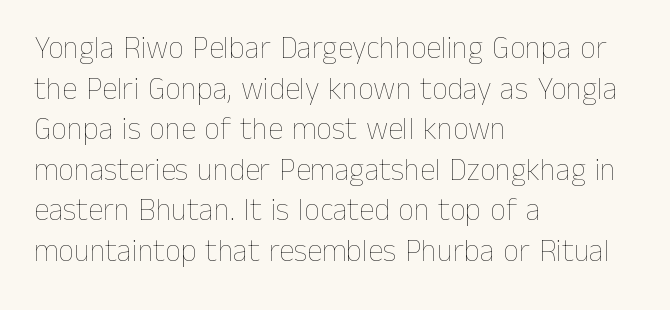
The image shows 31 px thin type, upright; set left-aligned, normal line spacing (1.31x), normal letter spacing, not underlined; low stroke contrast and a medium x-height.
